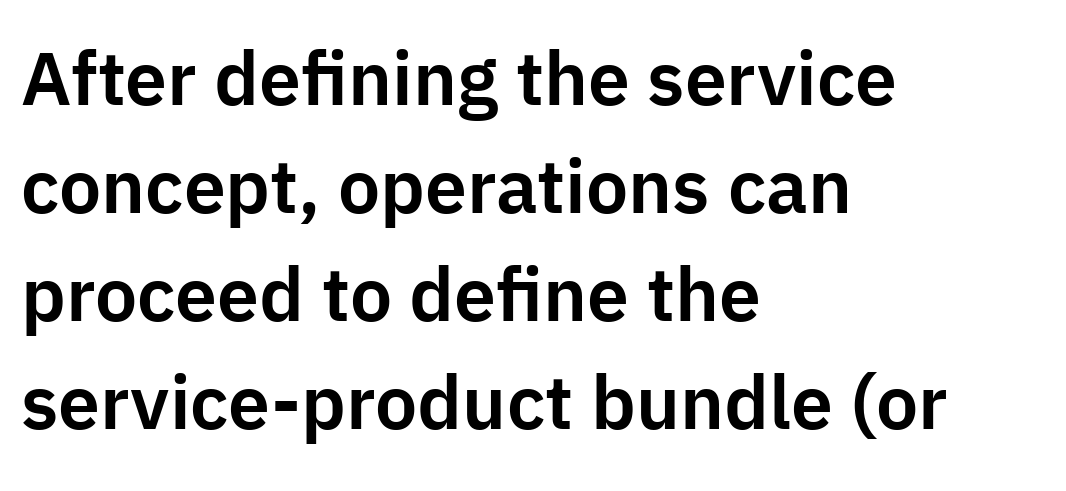
No feet cap the strokes, marking this as sans-serif type. The typography opts for an upright posture over an oblique one. The passage shown has conventional tracking throughout. One glance says typical: line gaps are just what's usual.
